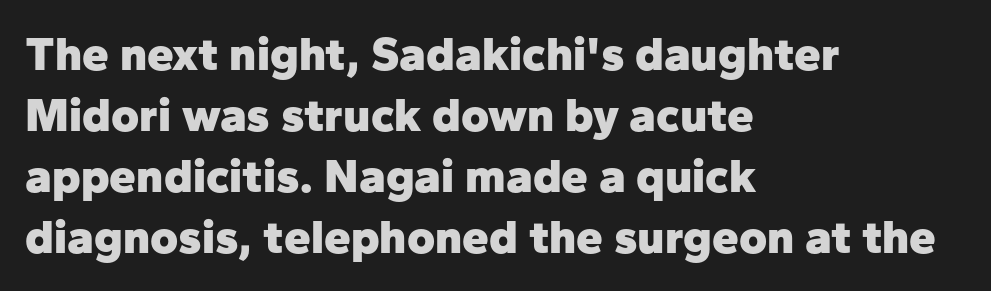
{"serif": "no", "italic": "no", "bold": "yes", "weight": "heavy", "width": "normal", "stroke_contrast": "low", "x_height": "medium", "monospaced": "no", "underline": "no", "align": "left", "line_spacing": "normal", "line_spacing_ratio": 1.27, "letter_spacing": "normal", "letter_spacing_em": 0.0, "glyph_px": 48}
